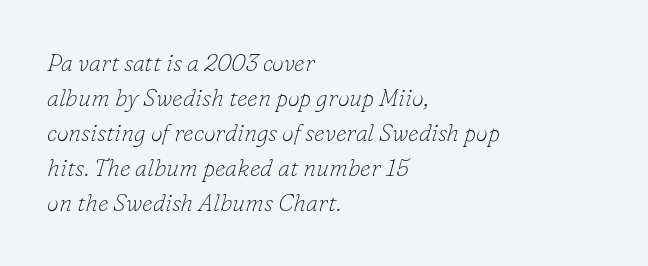
The image shows 24 px text type, italic (leaning right); set left-aligned, normal line spacing (1.46x), normal letter spacing, not underlined.
